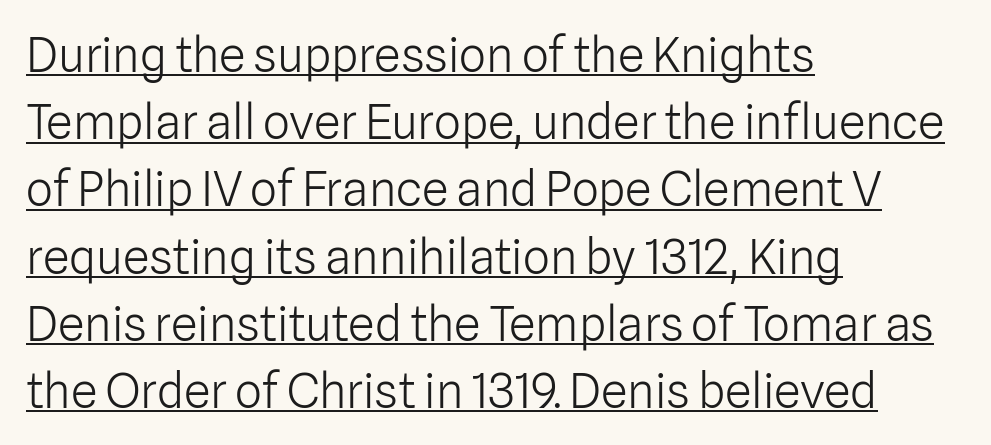
{"serif": "no", "italic": "no", "bold": "no", "weight": "light", "width": "normal", "stroke_contrast": "low", "x_height": "medium", "monospaced": "no", "underline": "yes", "align": "left", "line_spacing": "normal", "line_spacing_ratio": 1.4, "letter_spacing": "normal", "letter_spacing_em": 0.0, "glyph_px": 48}
